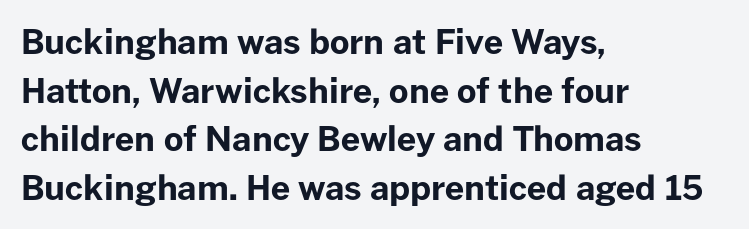
{"serif": "no", "italic": "no", "bold": "yes", "weight": "bold", "width": "normal", "stroke_contrast": "low", "x_height": "medium", "monospaced": "no", "underline": "no", "align": "left", "line_spacing": "normal", "line_spacing_ratio": 1.43, "letter_spacing": "normal", "letter_spacing_em": 0.0, "glyph_px": 34}
